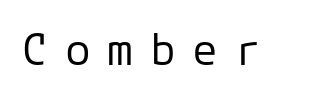
The image shows 43 px regular-weight sans-serif type, upright, monospaced; set unusually wide letter spacing (+0.39 em), not underlined; low stroke contrast and a medium x-height.
